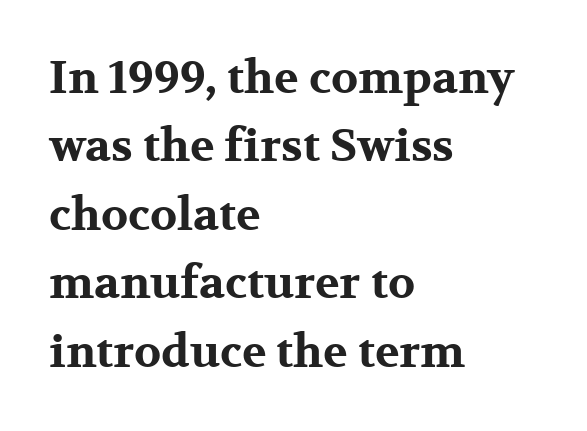
{"serif": "yes", "italic": "no", "bold": "yes", "weight": "bold", "width": "wide", "stroke_contrast": "medium", "x_height": "medium", "monospaced": "no", "underline": "no", "align": "left", "line_spacing": "normal", "line_spacing_ratio": 1.52, "letter_spacing": "normal", "letter_spacing_em": 0.0, "glyph_px": 45}
